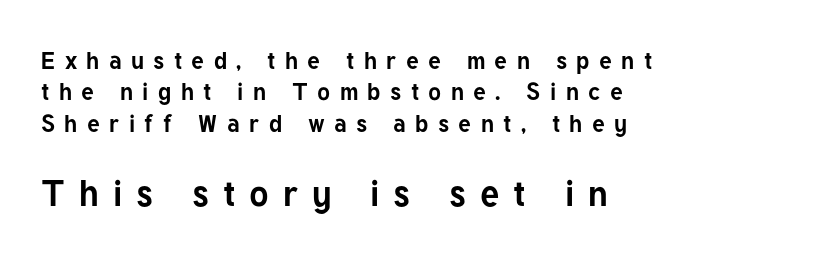
Nothing sits at the stroke ends, so this counts as sans-serif. Posture: upright roman. Lines of text with bare space underneath. Each letter keeps its own natural width here, so spacing adapts to shape. The setting favours the left margin, as ordinary paragraphs usually do. The font is running at its bold setting.
